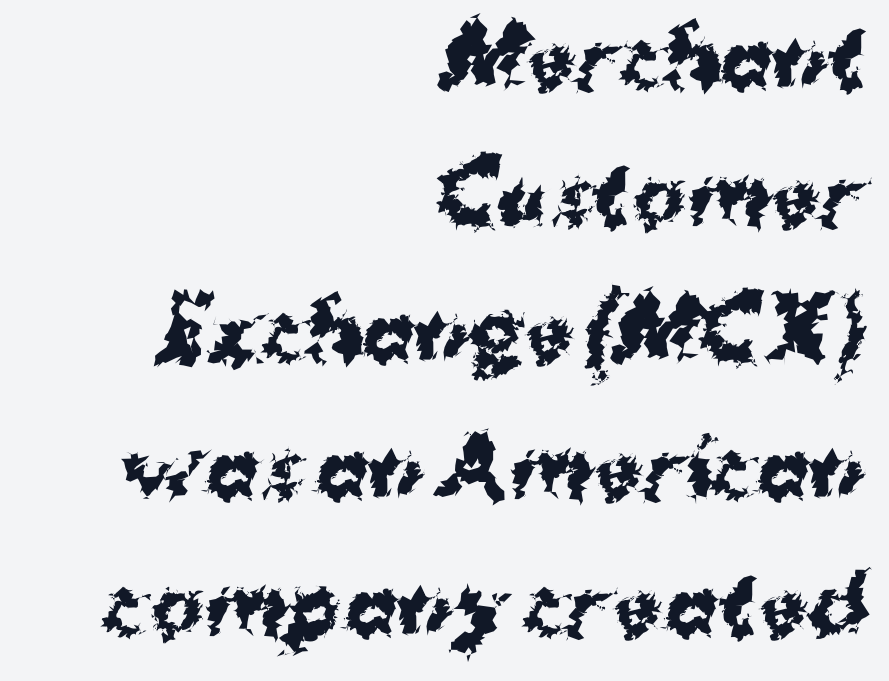
The paragraph has a hard right edge and a soft left edge. Think of a printed novel: that variable character pitch is what you see here. Compared with an ordinary text face, these strokes are far heavier — a full bold.
